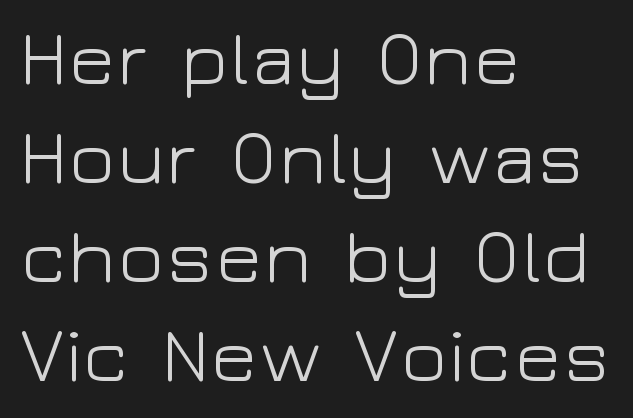
Vertical strokes here are truly vertical. Unmarked baselines from the first word to the last. A sans-serif font was chosen for this passage. Each letter keeps its own natural width here, so spacing adapts to shape. The space between consecutive lines is moderate. Nobody touched the tracking dial on this one.
